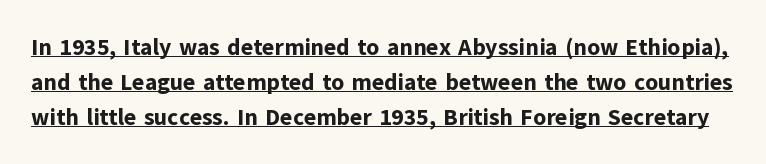
{"italic": "no", "bold": "yes", "underline": "yes", "line_spacing": "normal", "line_spacing_ratio": 1.52, "letter_spacing": "normal", "letter_spacing_em": 0.0, "glyph_px": 23}
